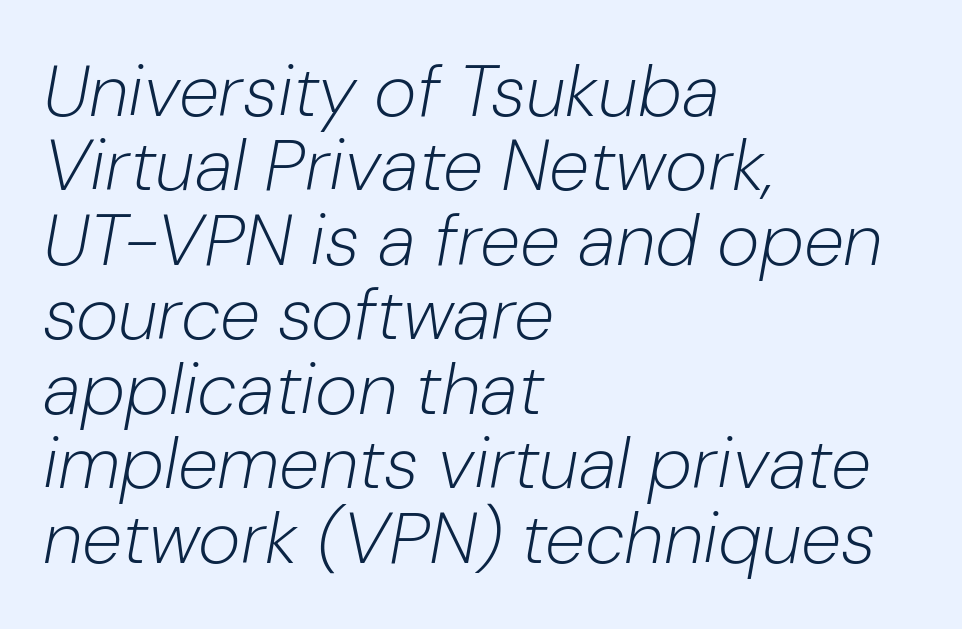
The image shows 73 px light type, italic (leaning right); set left-aligned, tight line spacing (1.02x), normal letter spacing, not underlined; low stroke contrast and a medium x-height.
